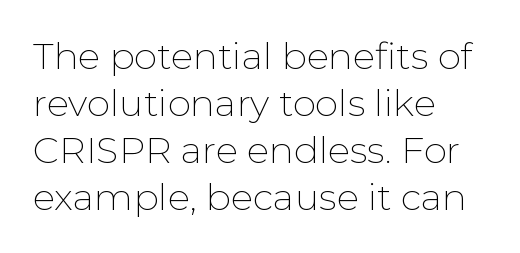
{"serif": "no", "italic": "no", "bold": "no", "weight": "thin", "width": "normal", "stroke_contrast": "low", "x_height": "medium", "monospaced": "no", "underline": "no", "align": "left", "line_spacing": "normal", "line_spacing_ratio": 1.27, "letter_spacing": "normal", "letter_spacing_em": 0.0, "glyph_px": 37}
